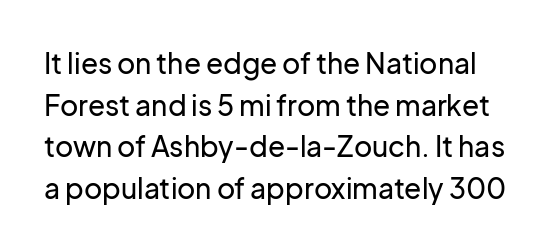
The image shows 28 px sans-serif type, upright; set normal line spacing (1.49x), normal letter spacing, not underlined; low stroke contrast and a medium x-height.
